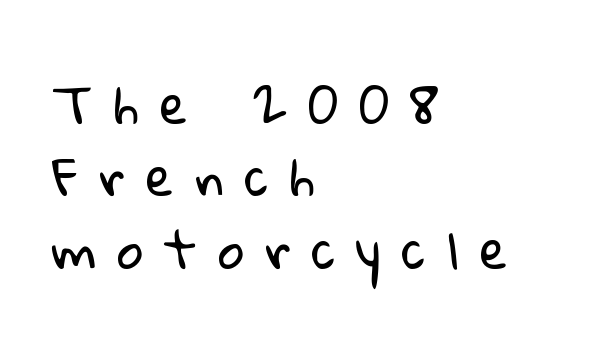
Has an underline been added? It has not. Characters follow at a spacing far wider than the type designer built in. Horizontally, the lines are justified to the leading edge only. The face used here is a sans, in the tradition of grotesques and geometrics. This sample has the flowing, uneven cadence of proportional lettering. The cut favours lightness, reaching ordinary text weight at its darkest.
